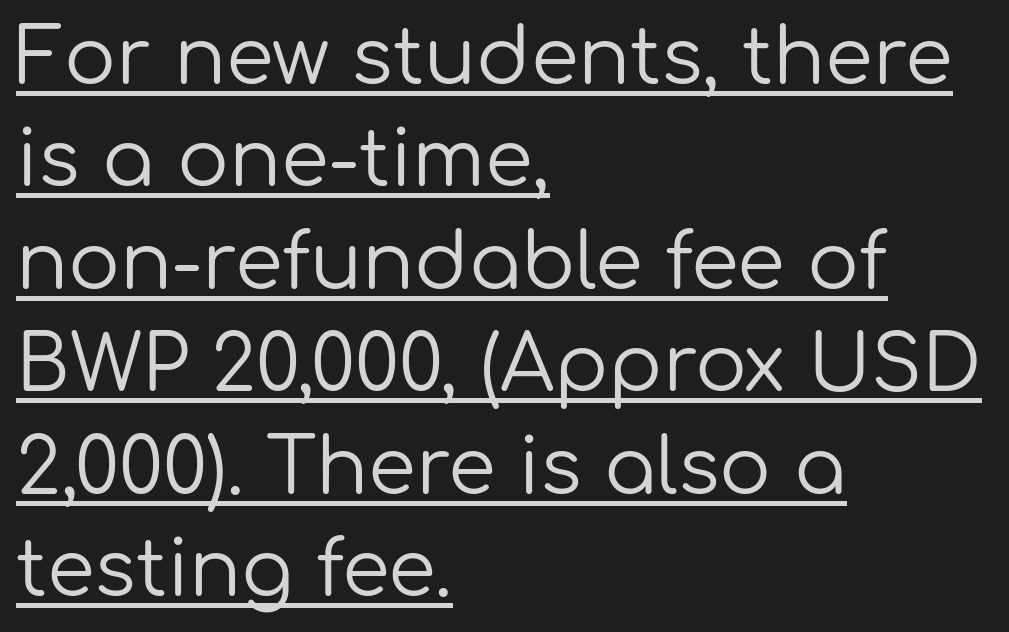
{"serif": "no", "italic": "no", "bold": "no", "weight": "regular", "width": "normal", "stroke_contrast": "low", "x_height": "medium", "monospaced": "no", "underline": "yes", "align": "left", "line_spacing": "normal", "line_spacing_ratio": 1.33, "letter_spacing": "normal", "letter_spacing_em": 0.0, "glyph_px": 77}
